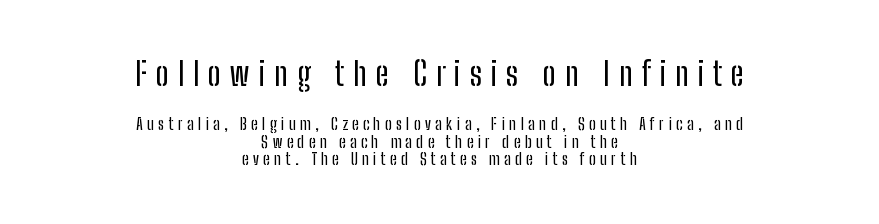
The image shows 32 px condensed sans-serif type, upright; set centered, tight line spacing (1.09x), unusually wide letter spacing (+0.28 em), not underlined; the first (top) block is 2.0x larger; low stroke contrast and a medium x-height.
